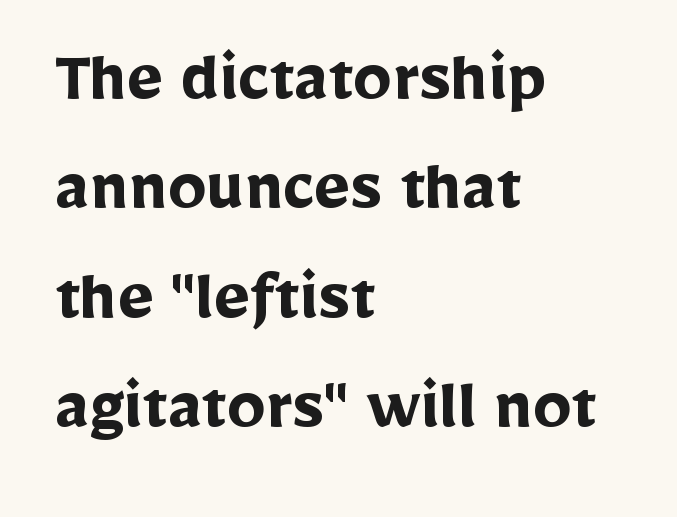
{"serif": "no", "italic": "no", "bold": "yes", "weight": "semibold", "width": "normal", "stroke_contrast": "low", "x_height": "medium", "monospaced": "no", "underline": "no", "align": "left", "line_spacing": "normal", "line_spacing_ratio": 1.42, "letter_spacing": "normal", "letter_spacing_em": 0.0, "glyph_px": 77}
